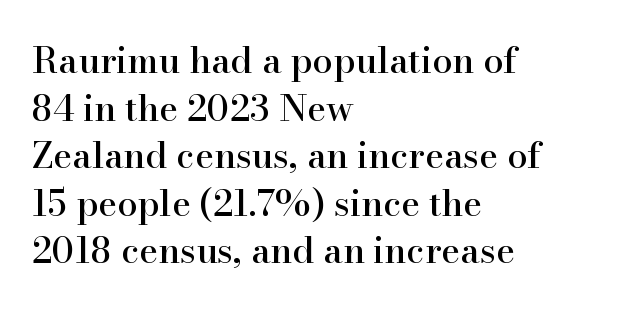
Q: Is the text italic (slanted)? A: No, it is upright.
Q: Is the typeface a serif or a sans-serif typeface? A: Serif.
Q: Is the text underlined? A: No.
Q: How is the paragraph aligned? A: Left-aligned.
Q: Is the spacing between letters normal or unusually wide? A: Normal.
Q: Is the spacing between lines tight, normal or loose? A: Normal.
Q: Width (condensed, normal, or wide)? A: Normal.
Q: Stroke contrast? A: High.
Q: x-height? A: Small.
Q: Monospaced? A: No.
